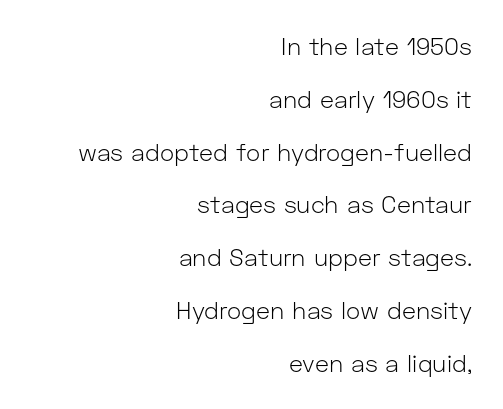
{"italic": "no", "bold": "no", "underline": "no", "align": "right", "line_spacing": "loose", "line_spacing_ratio": 2.2, "letter_spacing": "normal", "letter_spacing_em": 0.0, "glyph_px": 24}
